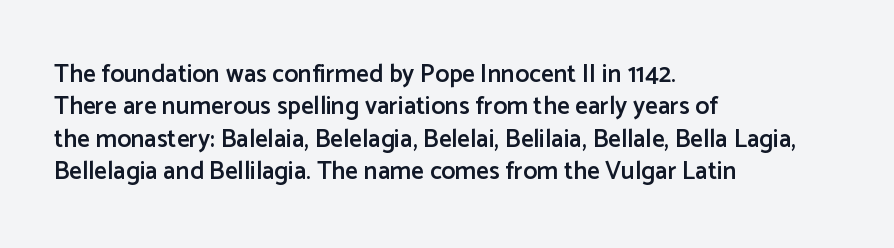
Q: Is the text bold? A: Semi-bold.
Q: Is the text italic (slanted)? A: No, it is upright.
Q: Is the text underlined? A: No.
Q: How is the paragraph aligned? A: Left-aligned.
Q: Is the spacing between letters normal or unusually wide? A: Normal.
Q: Is the spacing between lines tight, normal or loose? A: Normal.
